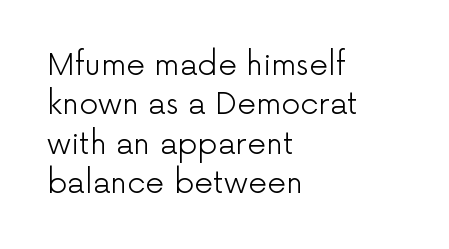
{"serif": "no", "italic": "no", "bold": "no", "weight": "light", "width": "normal", "stroke_contrast": "low", "x_height": "medium", "monospaced": "no", "underline": "no", "align": "left", "line_spacing": "normal", "line_spacing_ratio": 1.31, "letter_spacing": "normal", "letter_spacing_em": 0.0, "glyph_px": 30}
